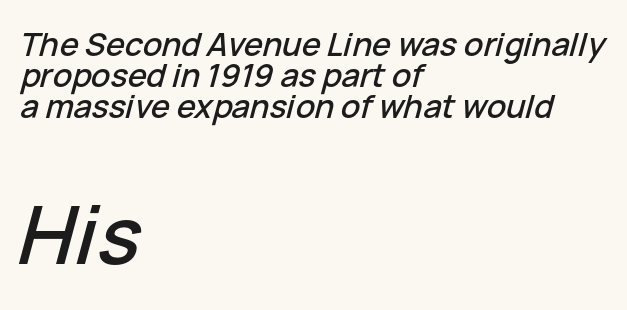
{"italic": "yes", "lean": "right", "slant_degrees": 15, "width": "normal", "stroke_contrast": "low", "x_height": "medium", "monospaced": "no", "underline": "no", "align": "left", "line_spacing": "tight", "line_spacing_ratio": 0.97, "letter_spacing": "normal", "letter_spacing_em": 0.0, "larger_block": "second", "size_ratio": 2.5, "glyph_px": 80}
